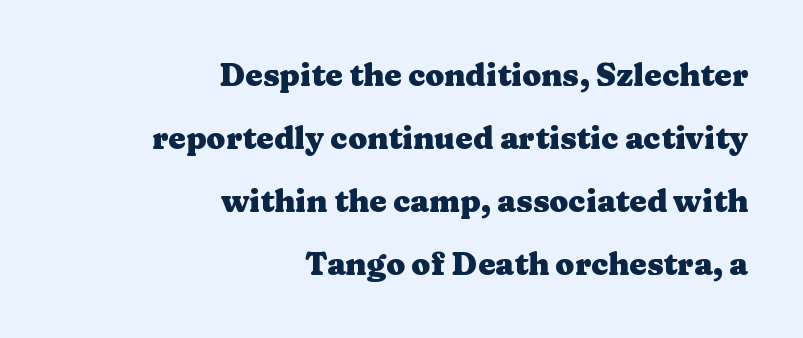
The image shows 31 px heavy, wide serif type, upright; set right-aligned, loose line spacing (2.03x), normal letter spacing, not underlined; medium stroke contrast and a medium x-height.
